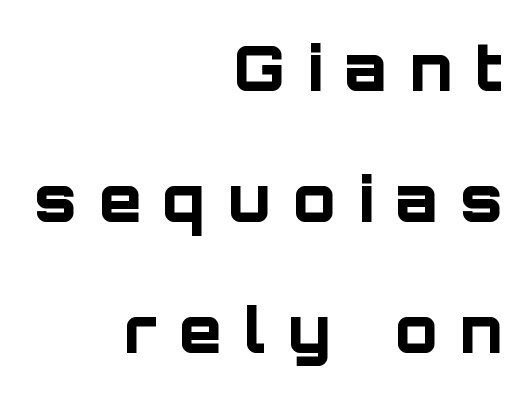
The image shows 62 px bold sans-serif type, upright; set right-aligned, loose line spacing (2.11x), unusually wide letter spacing (+0.36 em), not underlined; low stroke contrast and a large x-height.
